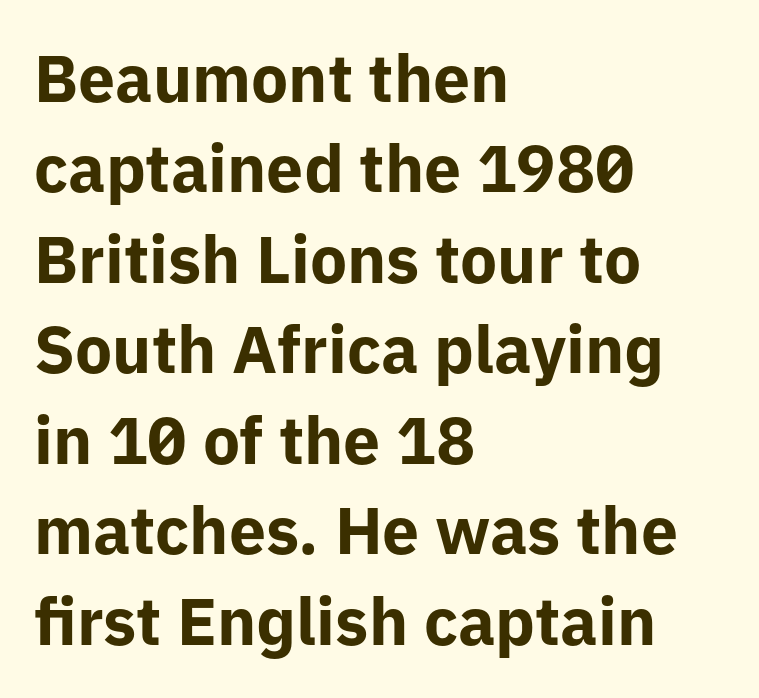
The image shows 66 px bold sans-serif type, upright; set left-aligned, normal line spacing (1.37x), normal letter spacing, not underlined; low stroke contrast and a medium x-height.
